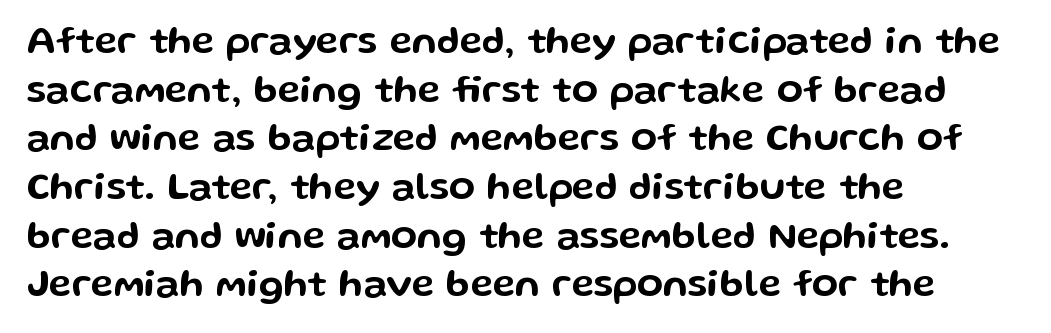
Q: Is the text italic (slanted)? A: No, it is upright.
Q: Is the typeface a serif or a sans-serif typeface? A: Sans-serif.
Q: Is the text underlined? A: No.
Q: How is the paragraph aligned? A: Left-aligned.
Q: Is the spacing between letters normal or unusually wide? A: Normal.
Q: Is the spacing between lines tight, normal or loose? A: Normal.
Q: Width (condensed, normal, or wide)? A: Wide.
Q: Stroke contrast? A: Low.
Q: x-height? A: Medium.
Q: Monospaced? A: No.
